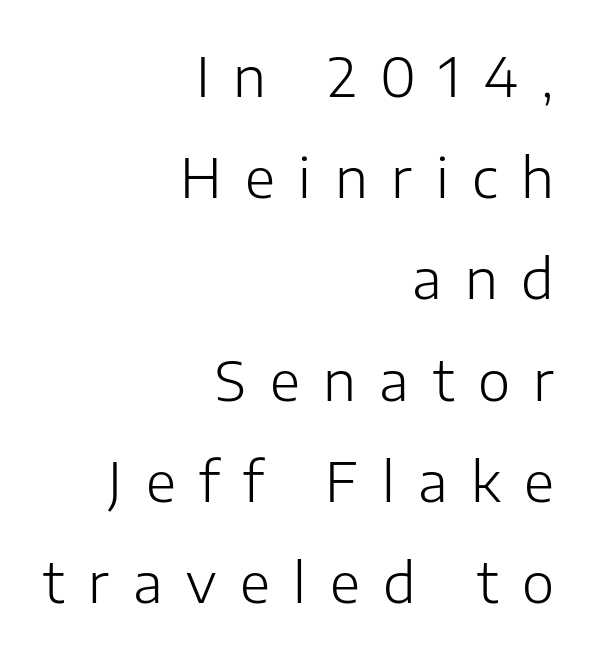
If you drew a ruler down the right edge, every line would touch it. To sum up the face: it is a sans, with no serifs. Loose tracking; the words dissolve into strings of separated letters. The font sits on the lighter half of the weight spectrum, regular included.
